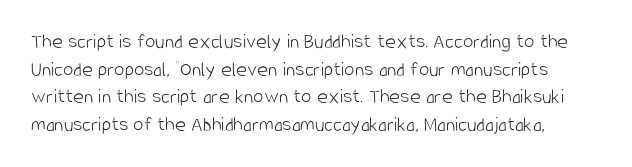
Here the glyphs are tracked normally, forming tight word shapes. This block has exactly the height ordinary leading produces. Tall strokes in this sample are plumb rather than angled. The glyphs are unaccompanied by any horizontal stroke below them. Vertical stems look standard width or narrower in stroke.
